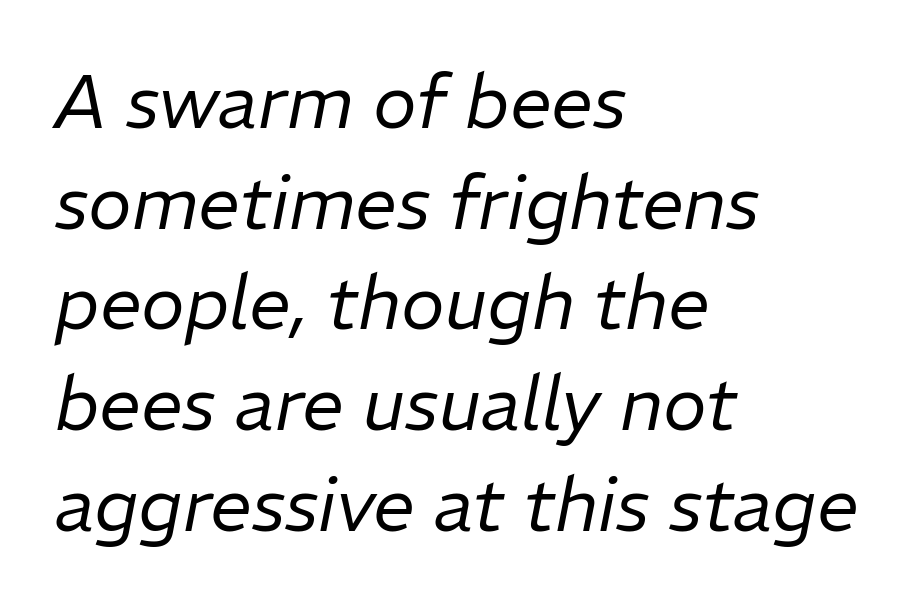
The image shows 74 px regular-weight type, italic (leaning right); set left-aligned, normal line spacing (1.36x), normal letter spacing, not underlined; low stroke contrast and a medium x-height.
